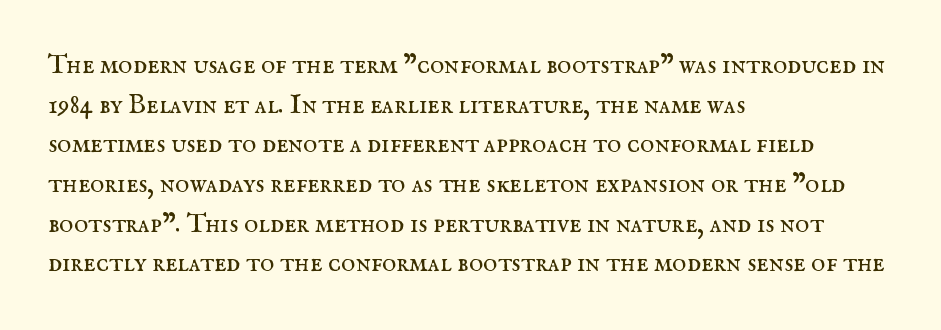
{"italic": "no", "bold": "no", "underline": "no", "align": "left", "line_spacing": "normal", "line_spacing_ratio": 1.47, "letter_spacing": "normal", "letter_spacing_em": 0.0, "glyph_px": 27}
